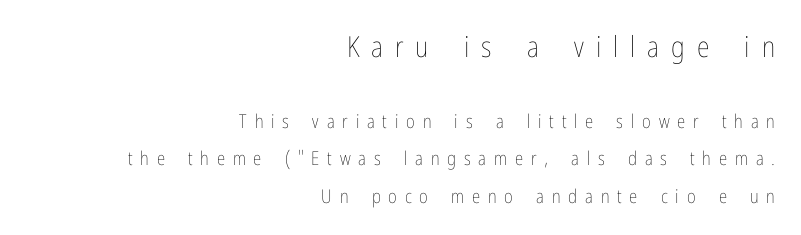
{"italic": "no", "bold": "no", "weight": "thin", "width": "condensed", "stroke_contrast": "low", "x_height": "medium", "monospaced": "no", "underline": "no", "align": "right", "line_spacing": "loose", "line_spacing_ratio": 1.98, "letter_spacing": "wide", "letter_spacing_em": 0.41, "larger_block": "first", "size_ratio": 1.53, "glyph_px": 29}
